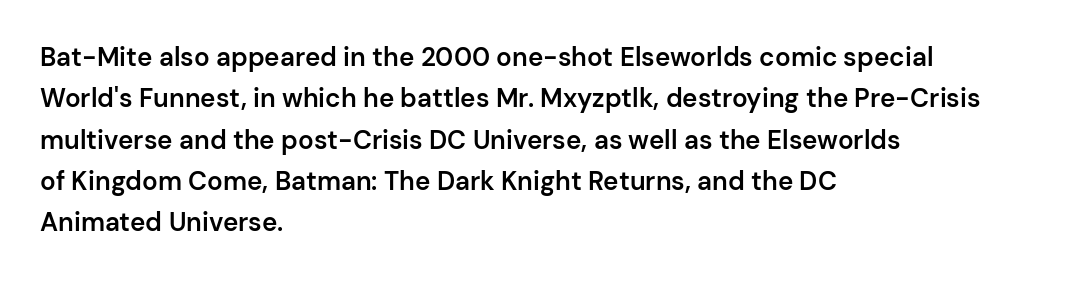
Q: Is the text bold? A: Semi-bold.
Q: Is the text italic (slanted)? A: No, it is upright.
Q: Is the text underlined? A: No.
Q: How is the paragraph aligned? A: Left-aligned.
Q: Is the spacing between letters normal or unusually wide? A: Normal.
Q: Is the spacing between lines tight, normal or loose? A: Normal.
